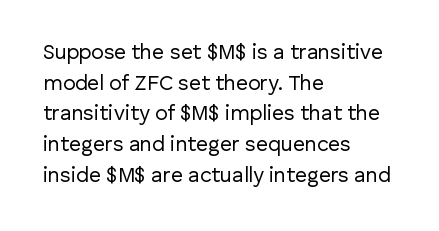
Q: Is the text bold? A: No.
Q: Is the text italic (slanted)? A: No, it is upright.
Q: Is the text underlined? A: No.
Q: How is the paragraph aligned? A: Left-aligned.
Q: Is the spacing between letters normal or unusually wide? A: Normal.
Q: Is the spacing between lines tight, normal or loose? A: Normal.
